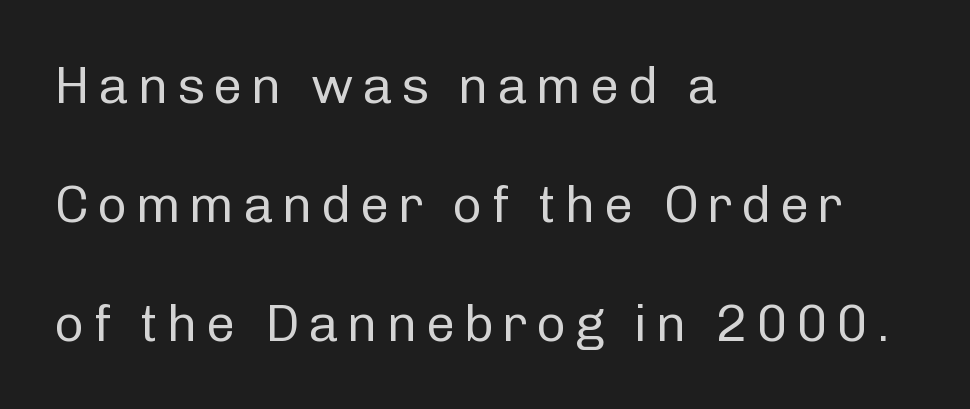
The image shows 52 px regular-weight sans-serif type, upright; set left-aligned, loose line spacing (2.29x), not underlined; low stroke contrast and a medium x-height.
